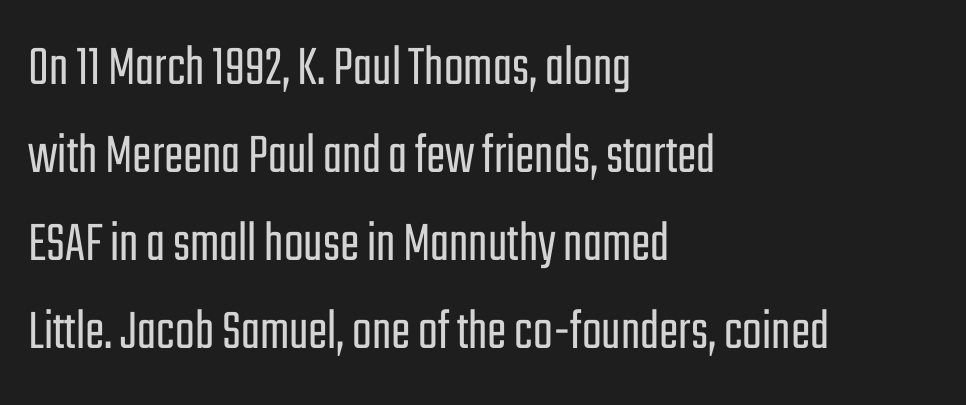
The image shows 58 px light, condensed sans-serif type, upright; set left-aligned, normal line spacing (1.52x), normal letter spacing, not underlined; low stroke contrast and a medium x-height.
